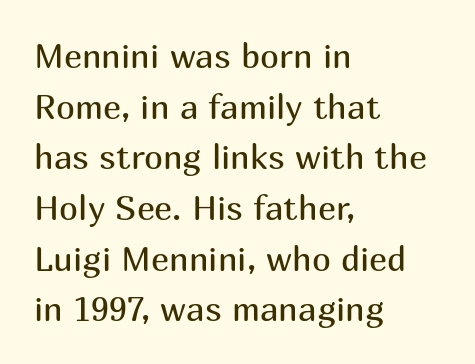
Grotesque or geometric, the face here clearly has no serifs. The string is rendered with underlining switched off. No italicization has been applied; the sample stays upright. The letters look calm and open, with moderate or lighter stems.
